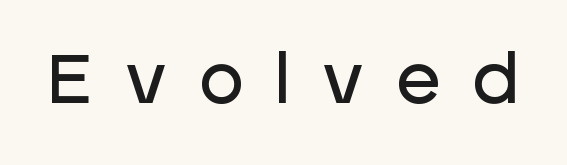
Q: Is the text italic (slanted)? A: No, it is upright.
Q: Is the typeface a serif or a sans-serif typeface? A: Sans-serif.
Q: Is the text underlined? A: No.
Q: Is the spacing between letters normal or unusually wide? A: Unusually wide.
Q: Width (condensed, normal, or wide)? A: Normal.
Q: Stroke contrast? A: Low.
Q: x-height? A: Large.
Q: Monospaced? A: No.
